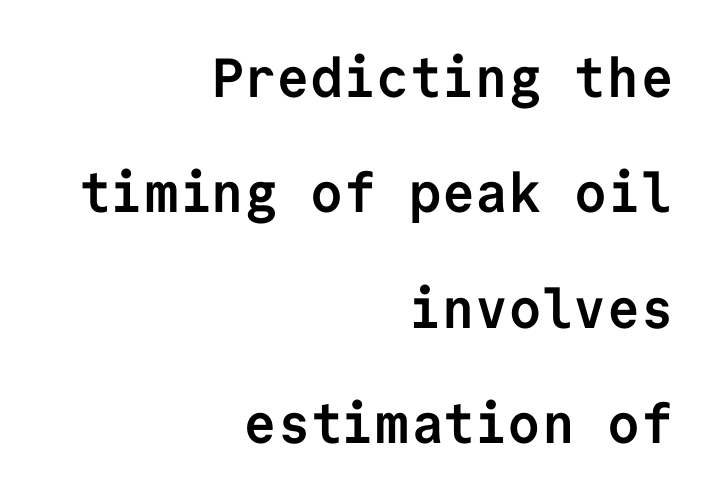
{"serif": "no", "italic": "no", "bold": "yes", "weight": "semibold", "width": "normal", "stroke_contrast": "low", "x_height": "medium", "monospaced": "yes", "underline": "no", "align": "right", "line_spacing": "loose", "line_spacing_ratio": 2.1, "letter_spacing": "normal", "letter_spacing_em": 0.0, "glyph_px": 55}
